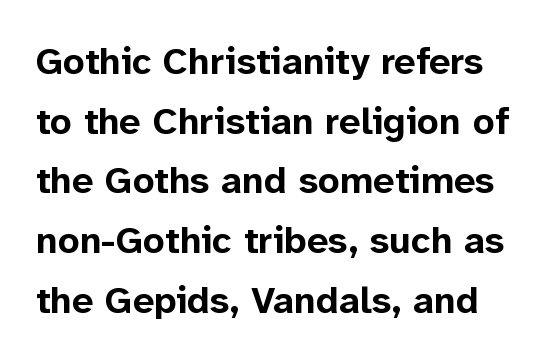
The image shows 38 px bold sans-serif type, upright; set normal line spacing (1.57x), normal letter spacing, not underlined; low stroke contrast and a medium x-height.
